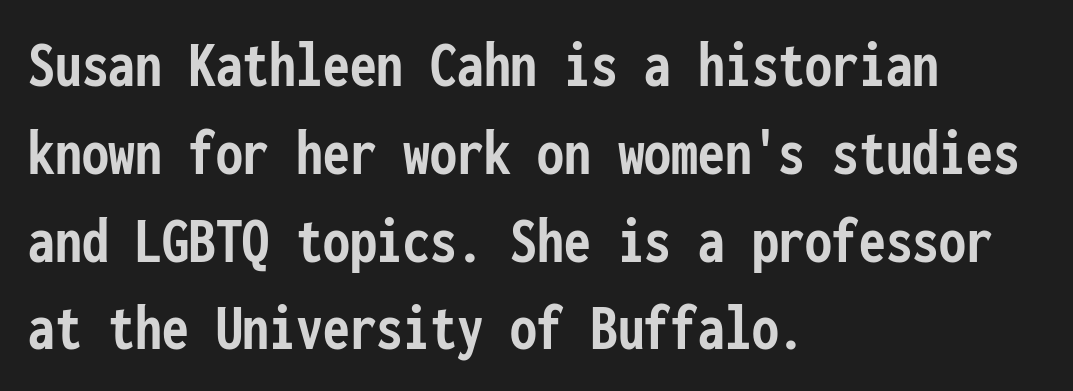
{"serif": "no", "italic": "no", "bold": "yes", "weight": "semibold", "width": "condensed", "stroke_contrast": "low", "x_height": "medium", "monospaced": "yes", "underline": "no", "align": "left", "line_spacing": "normal", "line_spacing_ratio": 1.31, "letter_spacing": "normal", "letter_spacing_em": 0.0, "glyph_px": 67}
